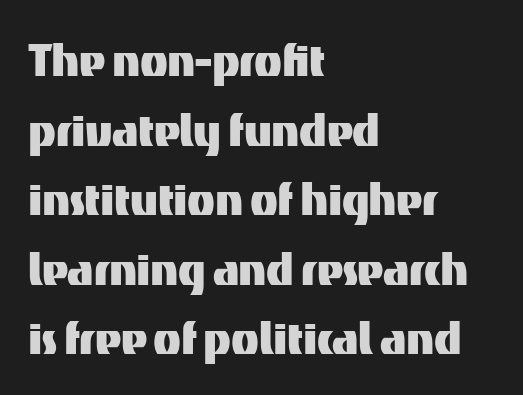
Rendered with straight, roman letterforms. Unlike a traditional serif, this face leaves its strokes unadorned. The rendering keeps characters at their native spacing. Spacing verdict: proportional, widths tailored to each character. Plain, unruled lines of type. Reading down the block, your eye returns to a fixed left position each line.
